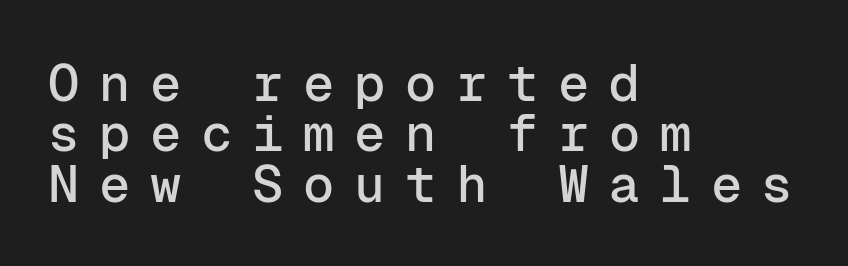
Q: Is the text italic (slanted)? A: No, it is upright.
Q: Is the typeface a serif or a sans-serif typeface? A: Sans-serif.
Q: Is the text underlined? A: No.
Q: How is the paragraph aligned? A: Left-aligned.
Q: Is the spacing between letters normal or unusually wide? A: Unusually wide.
Q: Is the spacing between lines tight, normal or loose? A: Tight.
Q: Width (condensed, normal, or wide)? A: Normal.
Q: Stroke contrast? A: Low.
Q: x-height? A: Medium.
Q: Monospaced? A: Yes.
